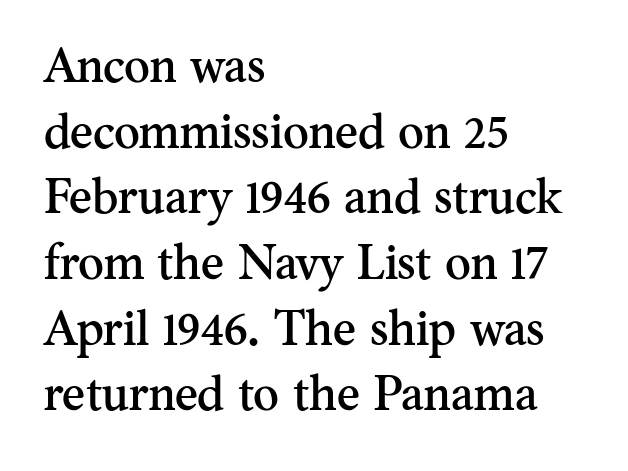
The specimen reads as upright at a glance. The paragraph has a hard left edge and a soft right edge. Regarding serifs, this sample has them. Here the designer chose a conventional face with non-uniform glyph widths.
